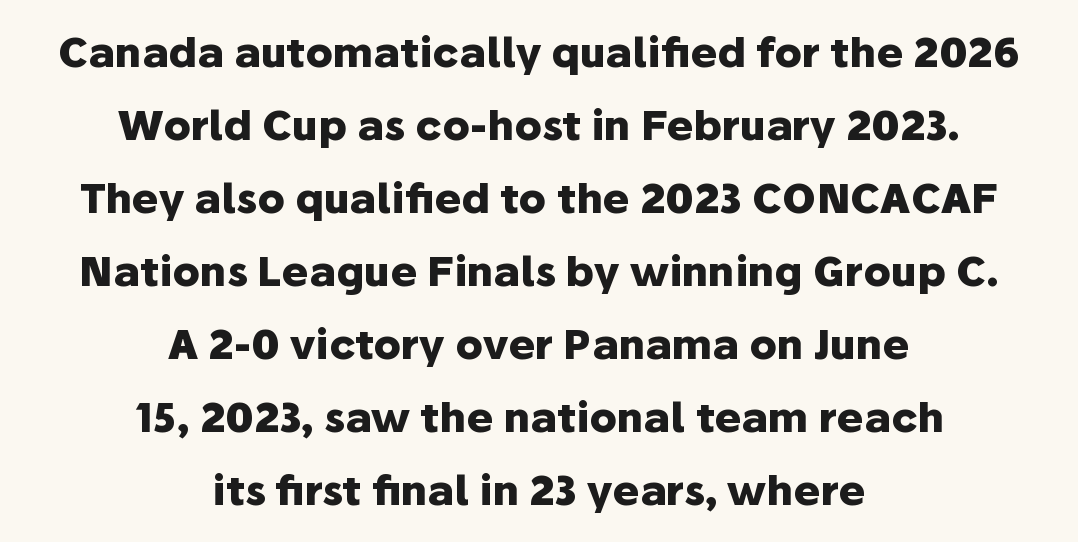
{"serif": "no", "italic": "no", "bold": "yes", "weight": "heavy", "width": "normal", "stroke_contrast": "low", "x_height": "medium", "monospaced": "no", "underline": "no", "align": "center", "line_spacing_ratio": 1.78, "letter_spacing": "normal", "letter_spacing_em": 0.0, "glyph_px": 41}
